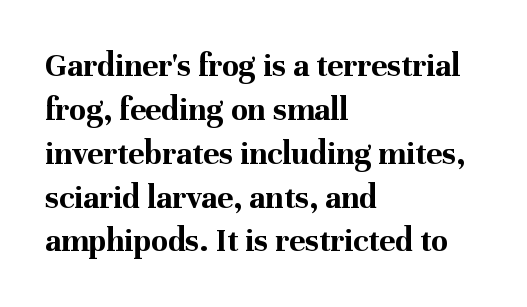
Glyph-to-glyph distance matches everyday printed text. The text was rendered using a seriffed face with decorative stroke endings. Regular leading. The passage shown is typed in a proportional face where columns would drift. Rendered with straight, roman letterforms. Caption: multi-line text, flush left, ragged right.
